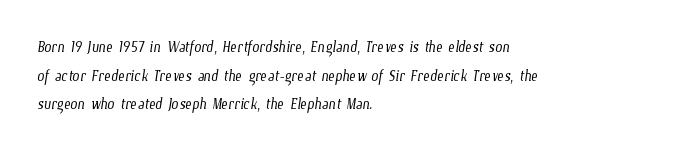
No chunkiness to these letters — they're not bold. The words here are not underlined. This rendering leaves character spacing at its baseline value. Casual observation: everything's shoved over to the left. Interline gaps are of average width in this sample.
